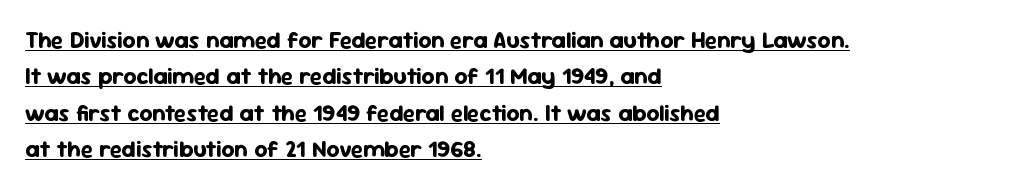
Q: Is the text bold? A: Yes.
Q: Is the text italic (slanted)? A: No, it is upright.
Q: Is the text underlined? A: Yes.
Q: How is the paragraph aligned? A: Left-aligned.
Q: Is the spacing between letters normal or unusually wide? A: Normal.
Q: Is the spacing between lines tight, normal or loose? A: Normal.
